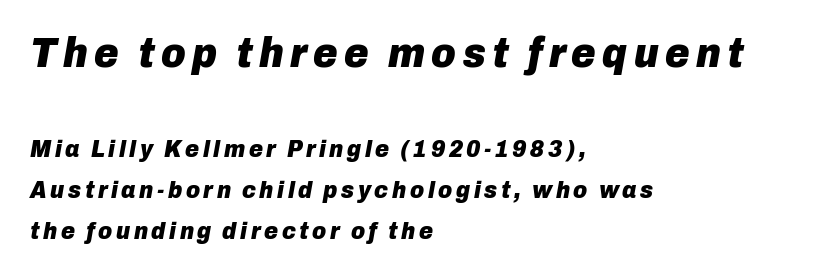
When letters slant like this, we call the style italic. One-word summary of the alignment: left. In terms of weight, the rendering is a true, heavy bold. No word sits above an underline.
